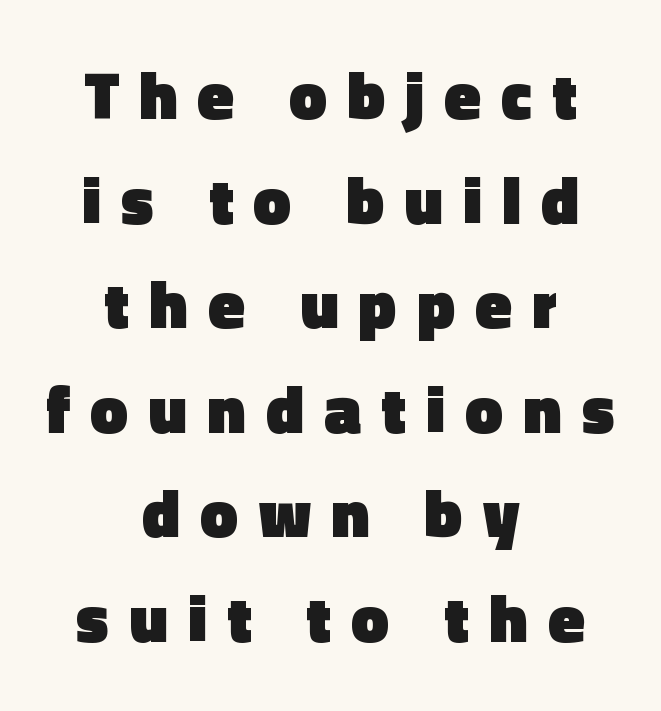
The image shows 67 px heavy sans-serif type, upright; set centered, normal line spacing (1.56x), unusually wide letter spacing (+0.3 em), not underlined; a medium x-height.
